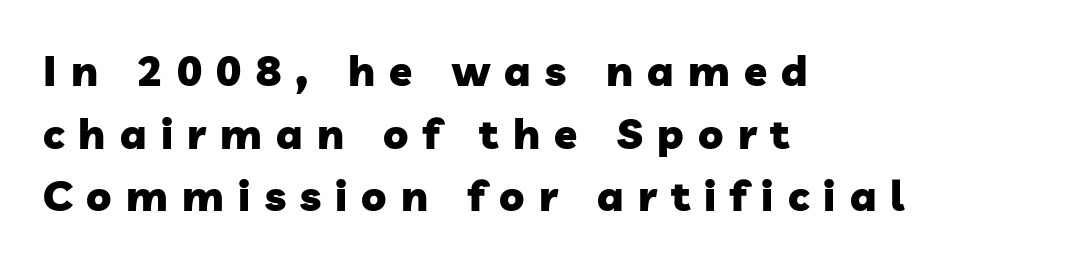
The setting favours the left margin, as ordinary paragraphs usually do. Reading down the column, the eye jumps a familiar distance to each next line. Has an underline been added? It has not. These lines have a slow, spaced-out rhythm from letter to letter. In terms of letterform style, serifs are entirely absent.
